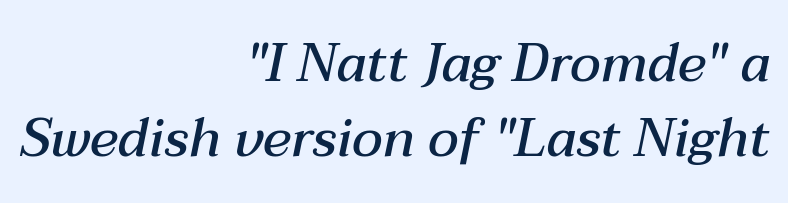
The strip under each line holds only bare page. The letters advance in unequal steps, a hallmark of proportional type. Layout note: lines flush right. The line texture is even and compact thanks to regular tracking. The vertical gap from one line to the next is medium. The sample has been set in demibold, a notch under bold.
